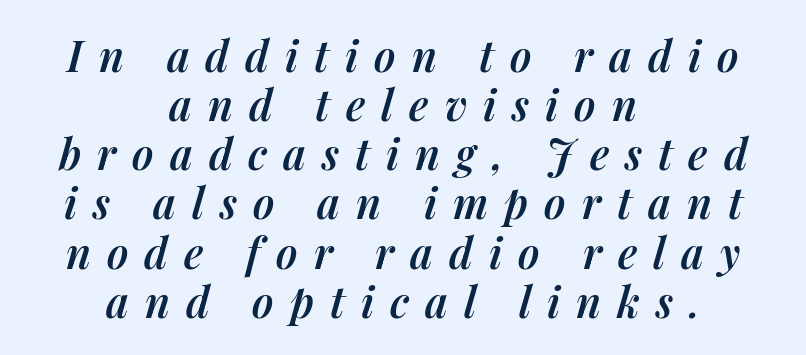
The image shows 42 px semibold type, italic (leaning right); set centered, line spacing 1.17x, unusually wide letter spacing (+0.38 em), not underlined; medium stroke contrast and a medium x-height.
